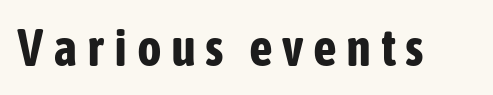
{"serif": "no", "italic": "no", "bold": "yes", "weight": "bold", "width": "condensed", "stroke_contrast": "low", "x_height": "medium", "monospaced": "no", "underline": "no", "glyph_px": 52}
